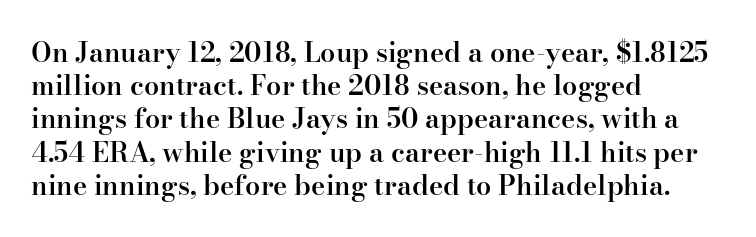
The image shows 27 px text type, upright; set left-aligned, line spacing 1.23x, normal letter spacing, not underlined.
